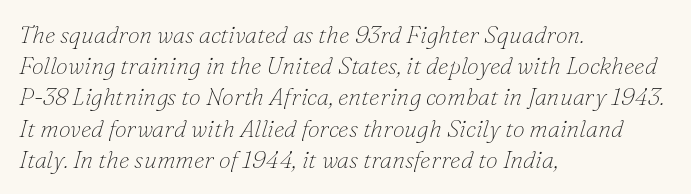
Q: Is the text bold? A: No.
Q: Is the text italic (slanted)? A: Yes, it leans right by about 16 degrees.
Q: Is the text underlined? A: No.
Q: How is the paragraph aligned? A: Left-aligned.
Q: Is the spacing between letters normal or unusually wide? A: Normal.
Q: Is the spacing between lines tight, normal or loose? A: Normal.
